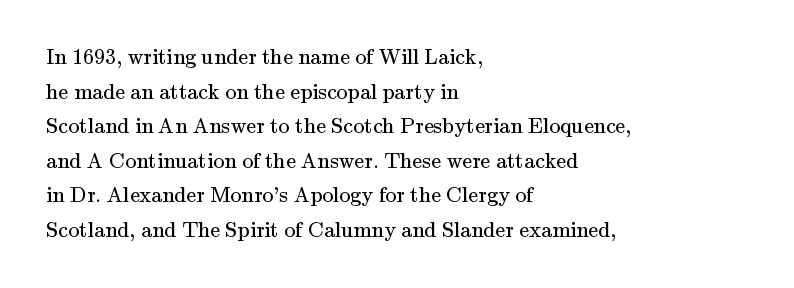
Q: Is the text bold? A: No.
Q: Is the text italic (slanted)? A: No, it is upright.
Q: Is the text underlined? A: No.
Q: How is the paragraph aligned? A: Left-aligned.
Q: Is the spacing between letters normal or unusually wide? A: Normal.
Q: Is the spacing between lines tight, normal or loose? A: Normal.
